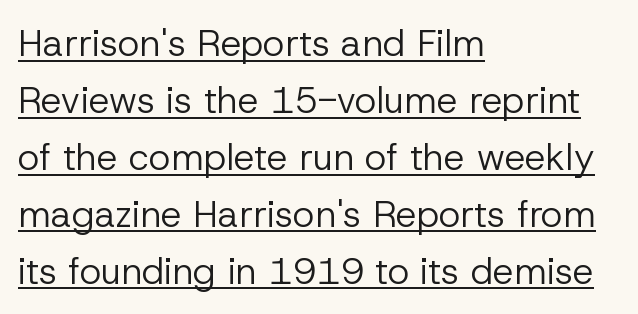
Q: Is the text bold? A: No.
Q: Is the text italic (slanted)? A: No, it is upright.
Q: Is the typeface a serif or a sans-serif typeface? A: Sans-serif.
Q: Is the text underlined? A: Yes.
Q: How is the paragraph aligned? A: Left-aligned.
Q: Is the spacing between letters normal or unusually wide? A: Normal.
Q: Is the spacing between lines tight, normal or loose? A: Normal.
Q: Width (condensed, normal, or wide)? A: Normal.
Q: Stroke contrast? A: Low.
Q: x-height? A: Medium.
Q: Monospaced? A: No.
